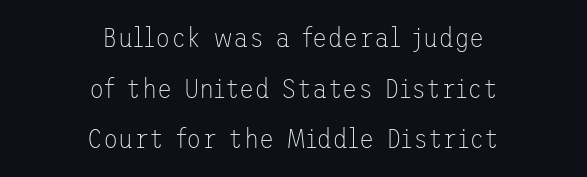
The image shows 28 px thin sans-serif type, upright; set centered, line spacing 1.81x, normal letter spacing, not underlined; low stroke contrast and a medium x-height.
